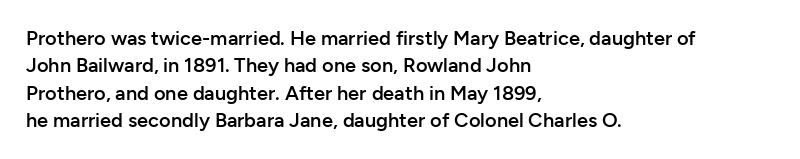
The image shows 20 px text type, upright; set left-aligned, normal line spacing (1.37x), normal letter spacing, not underlined.
